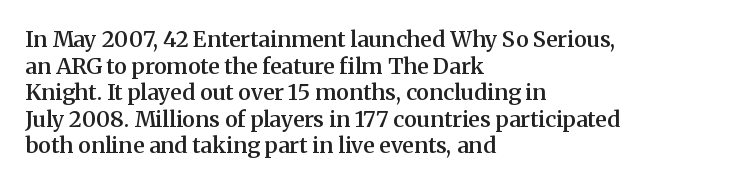
No word sits above an underline. The setting favours the left margin, as ordinary paragraphs usually do. This is the in-between weight designers call semibold or demi. This is the regular roman posture of the typeface. Observe the ordinary spacing: letters are neighbours, not strangers.
